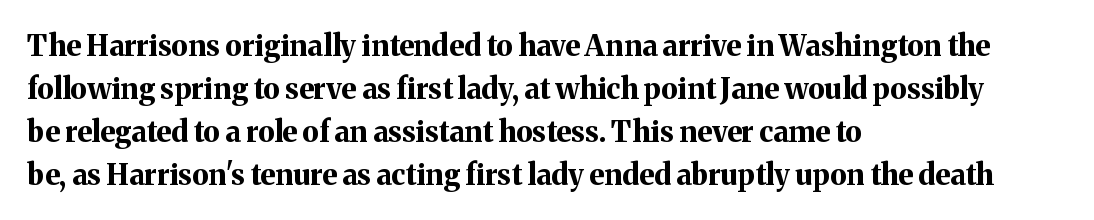
The image shows 29 px bold serif type, upright; set left-aligned, normal line spacing (1.48x), normal letter spacing, not underlined; medium stroke contrast and a medium x-height.
